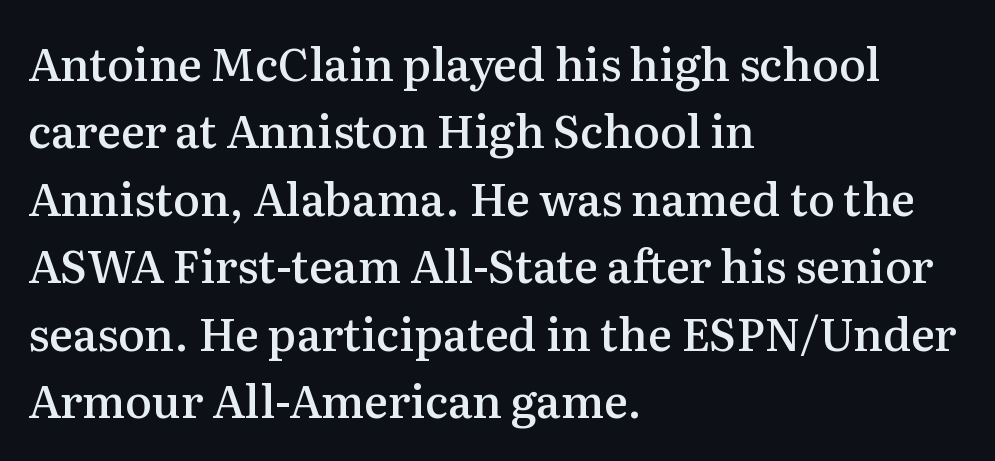
The image shows 45 px semibold serif type, upright; set left-aligned, normal line spacing (1.5x), normal letter spacing, not underlined; medium stroke contrast and a medium x-height.
